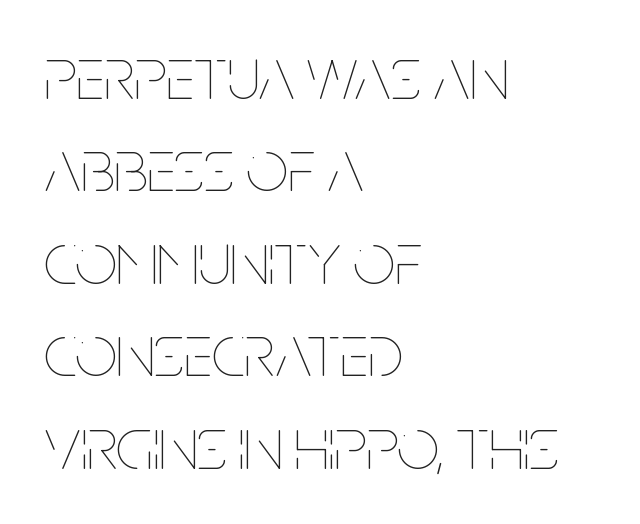
Q: Is the text bold? A: No.
Q: Is the text italic (slanted)? A: No, it is upright.
Q: Is the text underlined? A: No.
Q: How is the paragraph aligned? A: Left-aligned.
Q: Is the spacing between letters normal or unusually wide? A: Normal.
Q: Is the spacing between lines tight, normal or loose? A: Normal.
Q: Width (condensed, normal, or wide)? A: Condensed.
Q: Stroke contrast? A: Low.
Q: x-height? A: Large.
Q: Monospaced? A: No.
